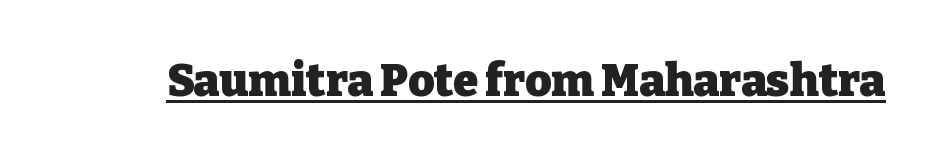
The image shows 45 px heavy serif type, upright; set normal letter spacing, underlined; low stroke contrast and a medium x-height.
